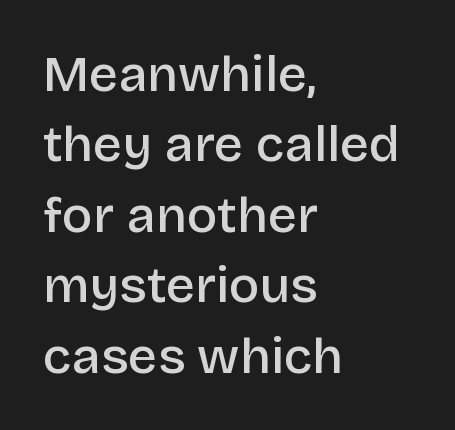
Q: Is the text bold? A: Semi-bold.
Q: Is the text italic (slanted)? A: No, it is upright.
Q: Is the typeface a serif or a sans-serif typeface? A: Sans-serif.
Q: Is the text underlined? A: No.
Q: How is the paragraph aligned? A: Left-aligned.
Q: Is the spacing between letters normal or unusually wide? A: Normal.
Q: Is the spacing between lines tight, normal or loose? A: Normal.
Q: Width (condensed, normal, or wide)? A: Normal.
Q: Stroke contrast? A: Low.
Q: x-height? A: Large.
Q: Monospaced? A: No.
